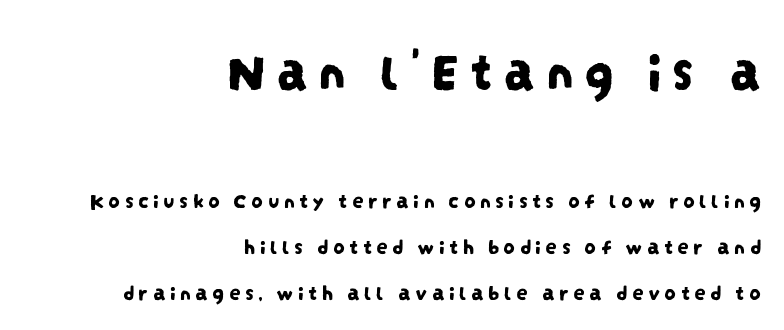
A student would call this right alignment; a typographer would say flush right, rag left. Typographically, this falls in the sans-serif category. How would I describe the line gaps? Wide and relaxed. Reading top to bottom, the characters get smaller at the block break. Character widths vary here, with narrow letters taking less room than wide ones. Each row of text sits above clean, open space.
